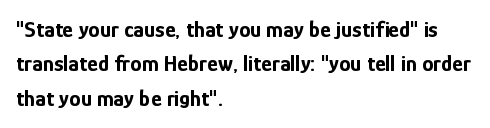
{"italic": "no", "bold": "yes", "underline": "no", "align": "left", "line_spacing": "normal", "line_spacing_ratio": 1.49, "letter_spacing": "normal", "letter_spacing_em": 0.0, "glyph_px": 23}
